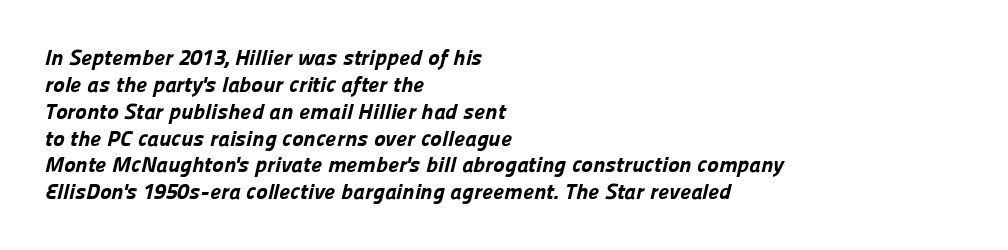
Q: Is the text bold? A: Yes.
Q: Is the text underlined? A: No.
Q: How is the paragraph aligned? A: Left-aligned.
Q: Is the spacing between letters normal or unusually wide? A: Normal.
